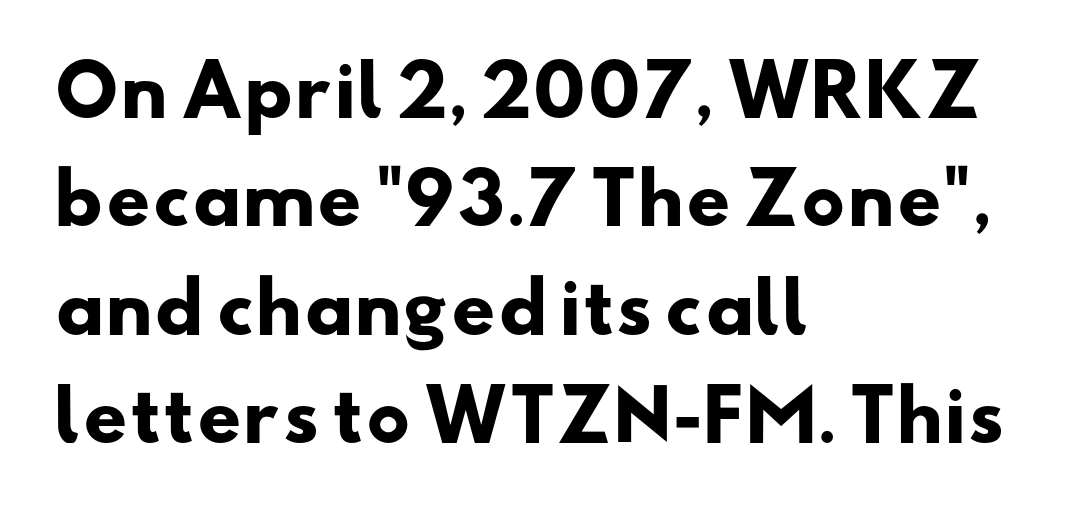
The image shows 69 px heavy, wide sans-serif type; set left-aligned, normal line spacing (1.57x), normal letter spacing, not underlined; low stroke contrast and a small x-height.
